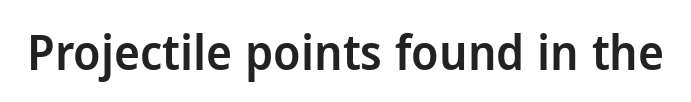
Q: Is the text bold? A: Semi-bold.
Q: Is the text italic (slanted)? A: No, it is upright.
Q: Is the typeface a serif or a sans-serif typeface? A: Sans-serif.
Q: Is the text underlined? A: No.
Q: Is the spacing between letters normal or unusually wide? A: Normal.
Q: Width (condensed, normal, or wide)? A: Normal.
Q: Stroke contrast? A: Low.
Q: x-height? A: Medium.
Q: Monospaced? A: No.
